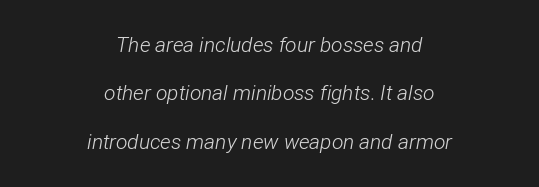
{"italic": "yes", "lean": "right", "slant_degrees": 12, "bold": "no", "underline": "no", "align": "center", "line_spacing": "loose", "line_spacing_ratio": 2.3, "letter_spacing": "normal", "letter_spacing_em": 0.0, "glyph_px": 21}
